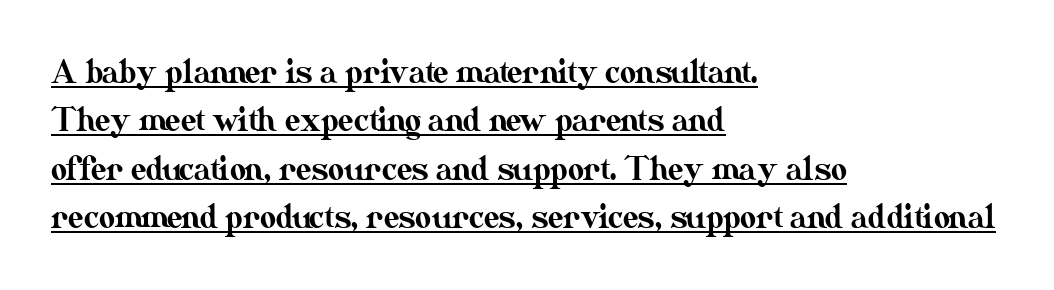
The image shows 31 px text type, upright; set left-aligned, normal line spacing (1.56x), normal letter spacing, underlined; medium stroke contrast and a small x-height.
